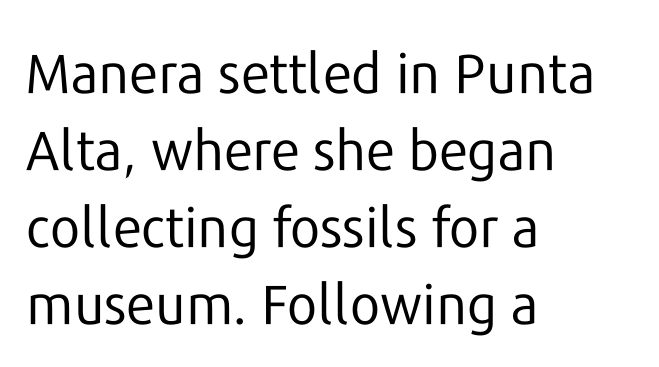
{"serif": "no", "italic": "no", "bold": "no", "weight": "regular", "width": "normal", "stroke_contrast": "low", "x_height": "medium", "monospaced": "no", "underline": "no", "align": "left", "line_spacing": "normal", "line_spacing_ratio": 1.4, "letter_spacing": "normal", "letter_spacing_em": 0.0, "glyph_px": 55}
